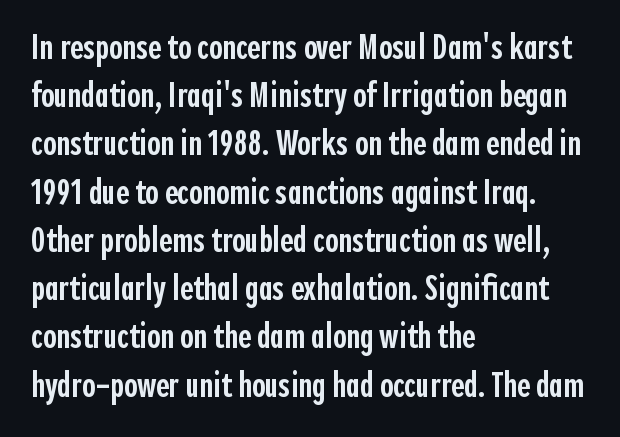
The image shows 36 px semibold, condensed sans-serif type, upright; set left-aligned, normal line spacing (1.34x), normal letter spacing, not underlined; a medium x-height.
